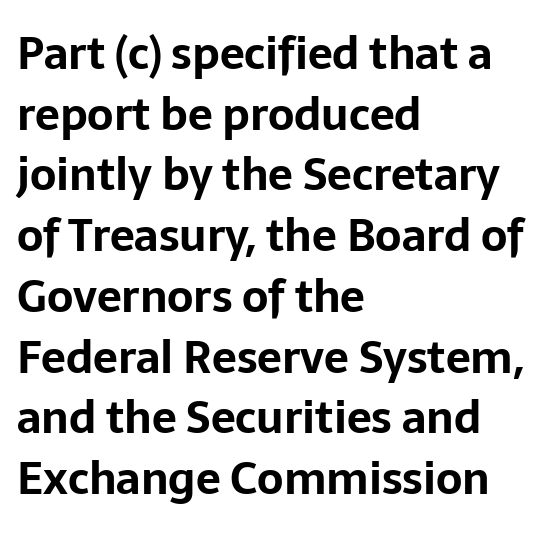
Compared with an ordinary text face, these strokes are far heavier — a full bold. This rendering employs a face without finishing strokes, i.e., a sans-serif. Baseline-to-baseline distance is the conventional proportion of letter height. Is the letter spacing exaggerated? No — it looks like the ordinary default. The ragged edge is on the right, which tells us the setting is flush left.
